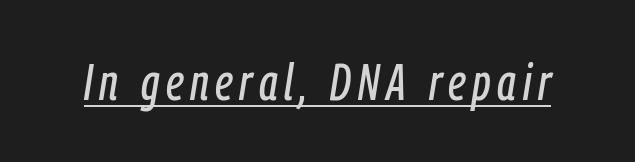
The image shows 51 px condensed type, italic (leaning right); set underlined; low stroke contrast and a medium x-height.
